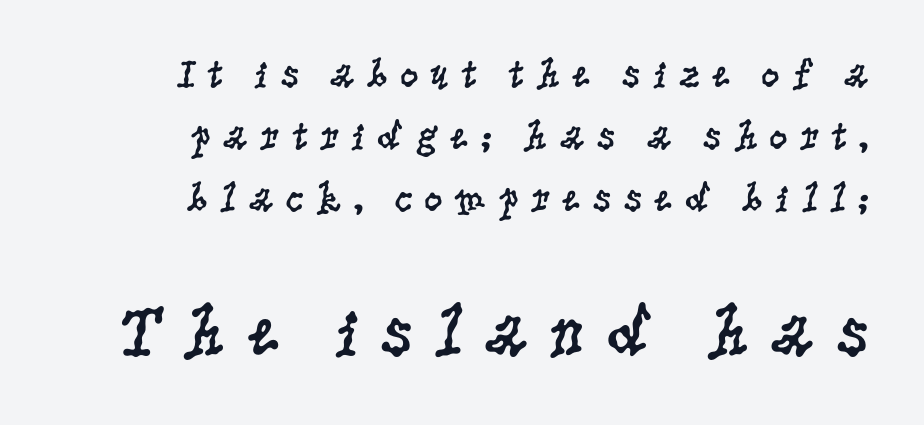
The image shows 72 px regular-weight, condensed serif type; set right-aligned, normal line spacing (1.51x), unusually wide letter spacing (+0.26 em), not underlined; the second (bottom) block is 1.76x larger; low stroke contrast and a large x-height.
